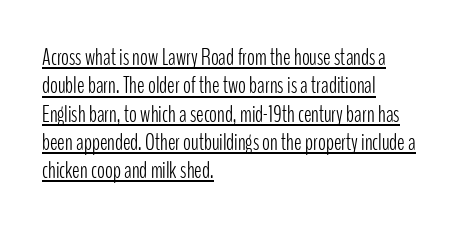
Has an underline been added? It has. Does extra space separate the letters? No, they use regular spacing. Rendered with straight, roman letterforms. Is the type heavy? It reads as light-to-regular instead. Where is the straight margin? On the left.
